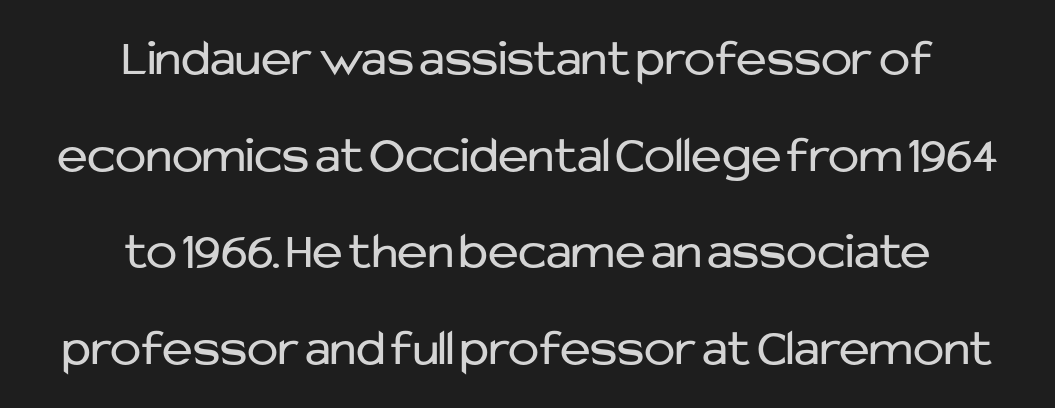
The image shows 52 px regular-weight sans-serif type, upright; set centered, line spacing 1.86x, normal letter spacing, not underlined; low stroke contrast and a medium x-height.
